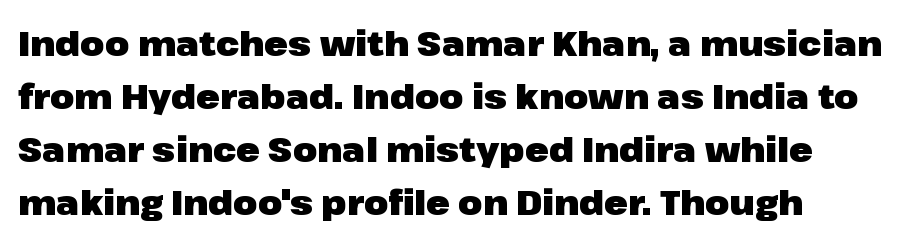
The image shows 35 px heavy sans-serif type, upright; set left-aligned, normal line spacing (1.51x), normal letter spacing, not underlined; low stroke contrast and a medium x-height.
